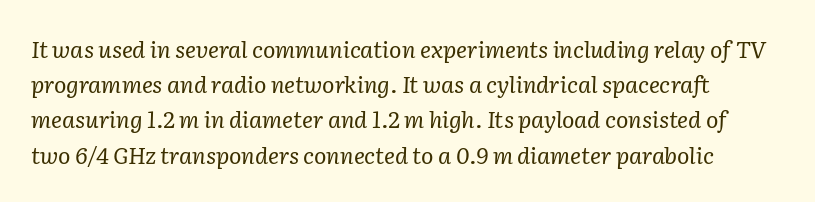
The image shows 23 px text type, italic (leaning right); set normal line spacing (1.53x), normal letter spacing, not underlined.
